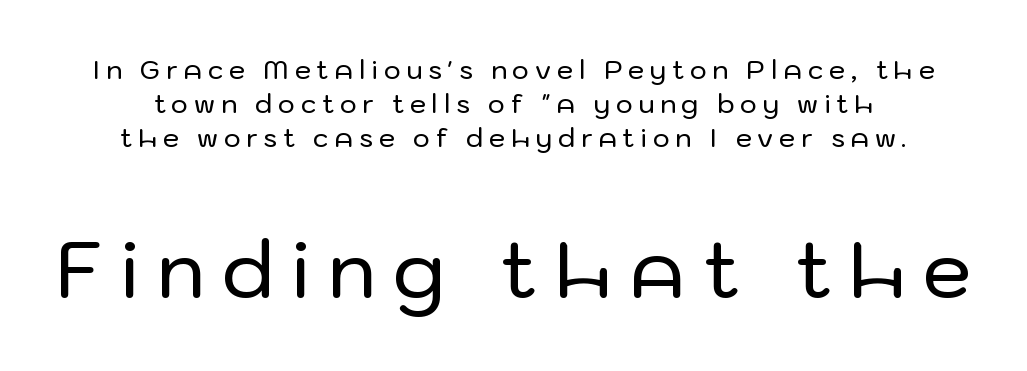
Q: Is the text italic (slanted)? A: No, it is upright.
Q: Is the typeface a serif or a sans-serif typeface? A: Sans-serif.
Q: Is the text underlined? A: No.
Q: Is the spacing between letters normal or unusually wide? A: Unusually wide.
Q: Is the spacing between lines tight, normal or loose? A: Normal.
Q: Which block of text is set in a larger size, the first (top) or the second (bottom)? A: The second (bottom) one.
Q: Width (condensed, normal, or wide)? A: Normal.
Q: Stroke contrast? A: Low.
Q: x-height? A: Medium.
Q: Monospaced? A: No.
